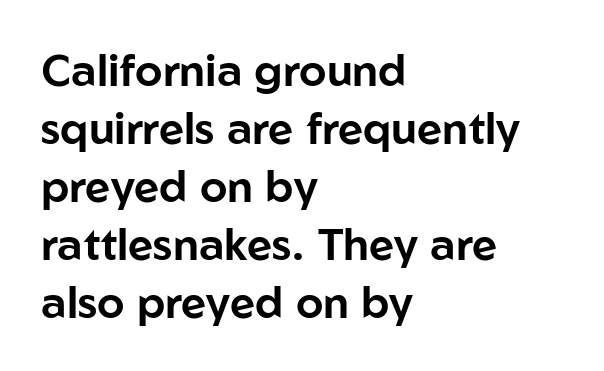
It's the straight-up-and-down kind of type. The passage shown is typed in a proportional face where columns would drift. Default kerning and tracking; the words read as compact shapes. Type without underlining. Type style note: lacks serifs.
